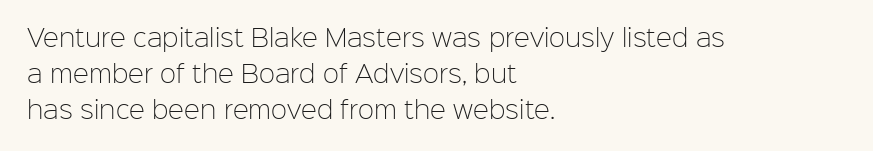
The image shows 24 px text type, upright; set left-aligned, normal line spacing (1.5x), normal letter spacing, not underlined.
